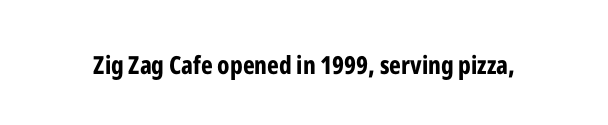
{"italic": "no", "bold": "yes", "underline": "no", "letter_spacing": "normal", "letter_spacing_em": 0.0, "glyph_px": 25}
